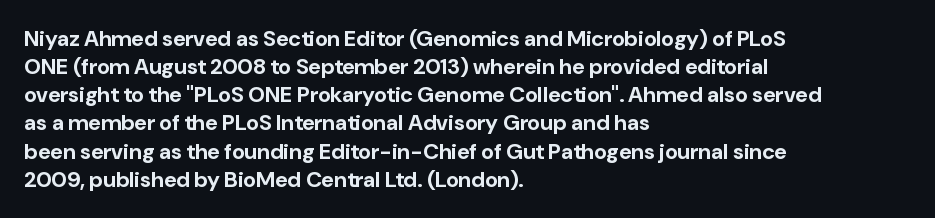
The image shows 22 px bold type, upright; set left-aligned, normal line spacing (1.28x), normal letter spacing, not underlined.
